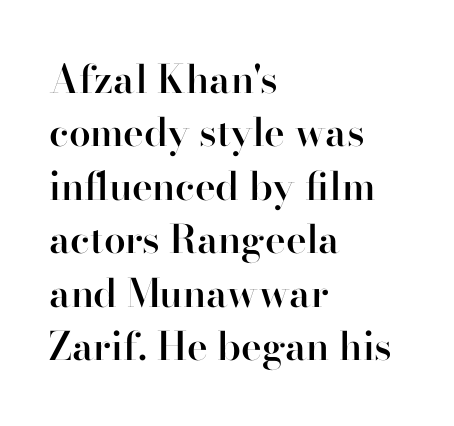
The image shows 39 px semibold serif type, upright; set left-aligned, normal line spacing (1.37x), normal letter spacing, not underlined; high stroke contrast and a small x-height.
